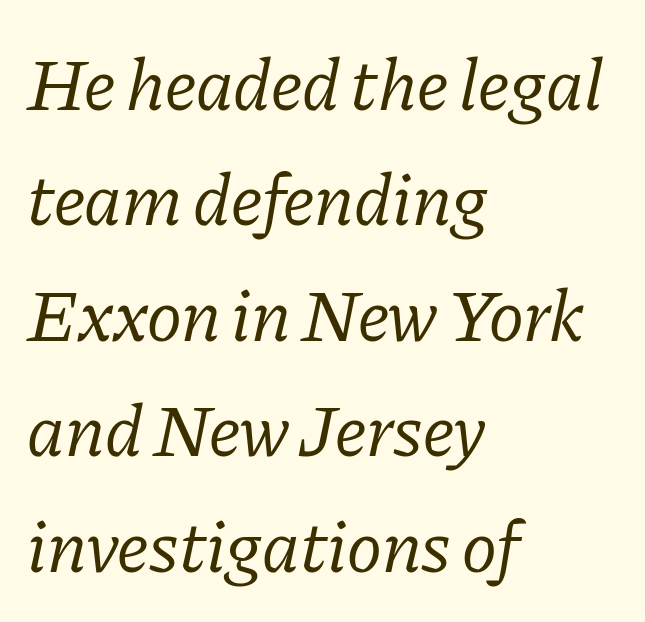
The image shows 74 px regular-weight serif type, italic (leaning right); set left-aligned, normal line spacing (1.56x), normal letter spacing, not underlined; low stroke contrast and a medium x-height.
